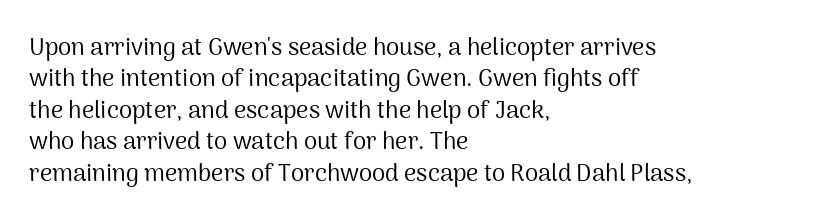
Q: Is the text bold? A: No.
Q: Is the text italic (slanted)? A: No, it is upright.
Q: Is the text underlined? A: No.
Q: How is the paragraph aligned? A: Left-aligned.
Q: Is the spacing between letters normal or unusually wide? A: Normal.
Q: Is the spacing between lines tight, normal or loose? A: Normal.
